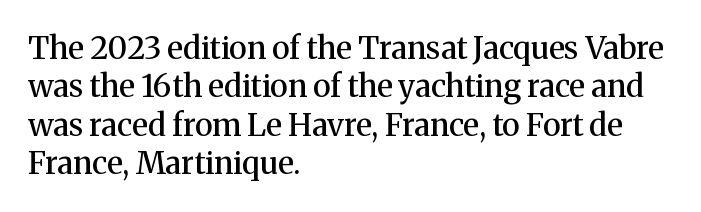
Q: Is the text bold? A: Semi-bold.
Q: Is the text italic (slanted)? A: No, it is upright.
Q: Is the typeface a serif or a sans-serif typeface? A: Serif.
Q: Is the text underlined? A: No.
Q: How is the paragraph aligned? A: Left-aligned.
Q: Is the spacing between letters normal or unusually wide? A: Normal.
Q: Width (condensed, normal, or wide)? A: Normal.
Q: Stroke contrast? A: Medium.
Q: x-height? A: Medium.
Q: Monospaced? A: No.
